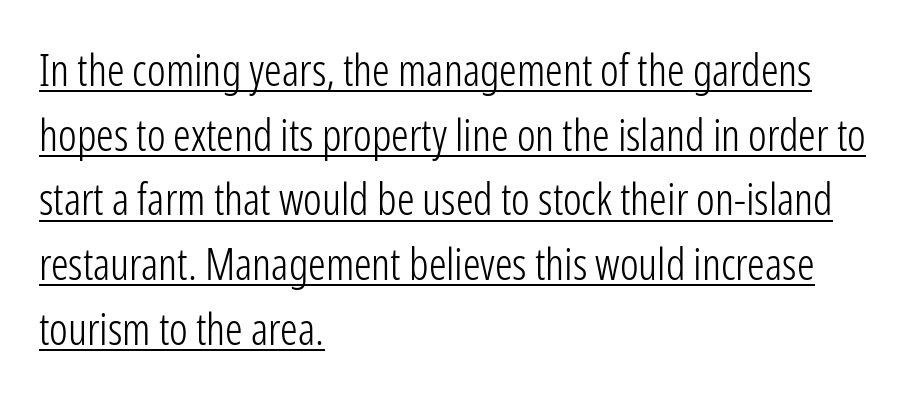
Q: Is the text bold? A: No.
Q: Is the text italic (slanted)? A: No, it is upright.
Q: Is the typeface a serif or a sans-serif typeface? A: Sans-serif.
Q: Is the text underlined? A: Yes.
Q: How is the paragraph aligned? A: Left-aligned.
Q: Is the spacing between letters normal or unusually wide? A: Normal.
Q: Is the spacing between lines tight, normal or loose? A: Normal.
Q: Width (condensed, normal, or wide)? A: Condensed.
Q: Stroke contrast? A: Low.
Q: x-height? A: Medium.
Q: Monospaced? A: No.
